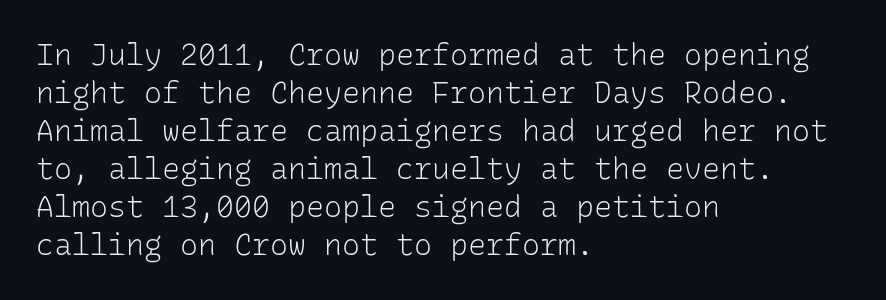
{"serif": "no", "italic": "no", "bold": "no", "weight": "light", "width": "normal", "stroke_contrast": "low", "x_height": "medium", "monospaced": "yes", "underline": "no", "align": "left", "line_spacing": "normal", "line_spacing_ratio": 1.27, "letter_spacing": "normal", "letter_spacing_em": 0.0, "glyph_px": 30}
